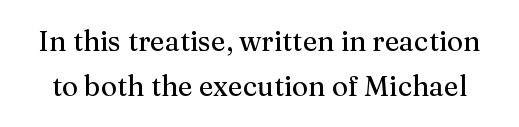
{"serif": "yes", "italic": "no", "width": "normal", "stroke_contrast": "medium", "x_height": "medium", "monospaced": "no", "underline": "no", "line_spacing": "normal", "line_spacing_ratio": 1.59, "letter_spacing": "normal", "letter_spacing_em": 0.0, "glyph_px": 28}
